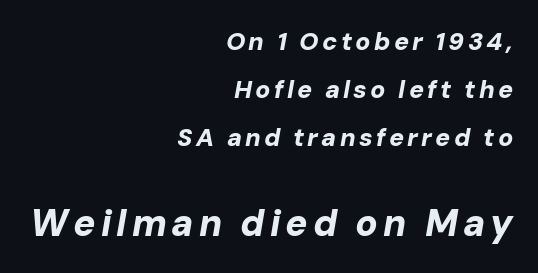
Q: Is the text bold? A: Yes.
Q: Is the text italic (slanted)? A: Yes, it leans right by about 10 degrees.
Q: Is the text underlined? A: No.
Q: How is the paragraph aligned? A: Right-aligned.
Q: Is the spacing between lines tight, normal or loose? A: Loose.
Q: Which block of text is set in a larger size, the first (top) or the second (bottom)? A: The second (bottom) one.
Q: Width (condensed, normal, or wide)? A: Normal.
Q: Stroke contrast? A: Low.
Q: x-height? A: Medium.
Q: Monospaced? A: No.
